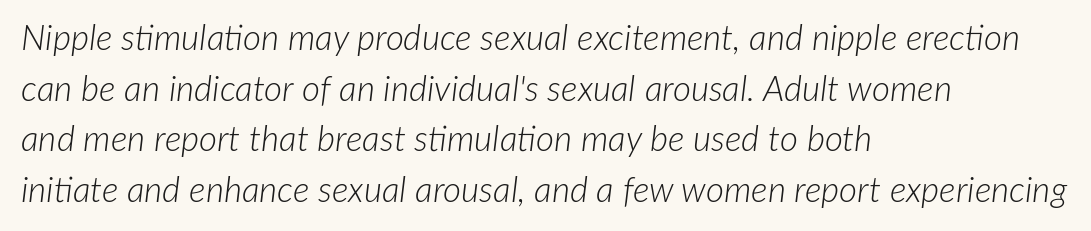
Q: Is the text bold? A: No.
Q: Is the text italic (slanted)? A: Yes, it leans right by about 7 degrees.
Q: Is the text underlined? A: No.
Q: How is the paragraph aligned? A: Left-aligned.
Q: Is the spacing between letters normal or unusually wide? A: Normal.
Q: Is the spacing between lines tight, normal or loose? A: Normal.
Q: Width (condensed, normal, or wide)? A: Normal.
Q: Stroke contrast? A: Low.
Q: x-height? A: Medium.
Q: Monospaced? A: No.
